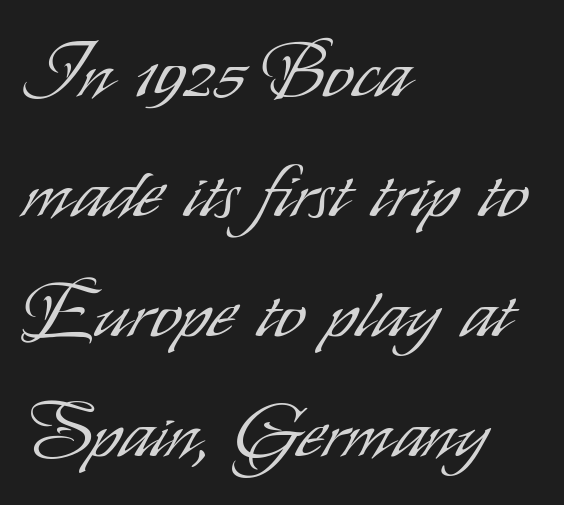
{"serif": "no", "bold": "no", "weight": "light", "width": "condensed", "stroke_contrast": "low", "x_height": "small", "monospaced": "no", "underline": "no", "align": "left", "line_spacing": "normal", "line_spacing_ratio": 1.6, "letter_spacing": "normal", "letter_spacing_em": 0.0, "glyph_px": 75}
